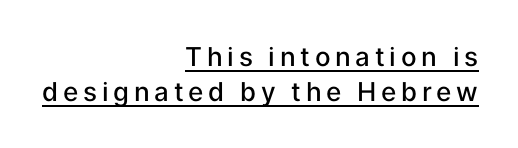
Q: Is the text bold? A: Semi-bold.
Q: Is the text italic (slanted)? A: No, it is upright.
Q: Is the text underlined? A: Yes.
Q: How is the paragraph aligned? A: Right-aligned.
Q: Is the spacing between lines tight, normal or loose? A: Normal.
